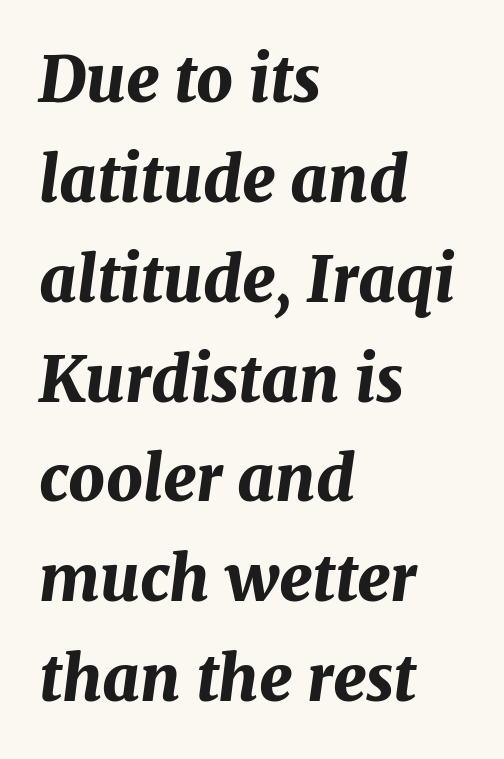
Q: Is the text bold? A: Yes.
Q: Is the text italic (slanted)? A: Yes, it leans right by about 7 degrees.
Q: Is the text underlined? A: No.
Q: How is the paragraph aligned? A: Left-aligned.
Q: Is the spacing between letters normal or unusually wide? A: Normal.
Q: Is the spacing between lines tight, normal or loose? A: Normal.
Q: Width (condensed, normal, or wide)? A: Normal.
Q: Stroke contrast? A: Medium.
Q: x-height? A: Medium.
Q: Monospaced? A: No.
